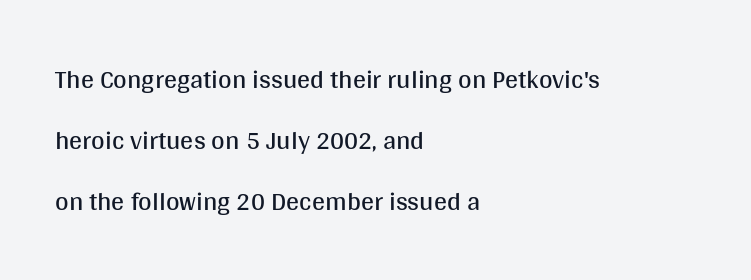
The image shows 26 px text type, upright; set left-aligned, loose line spacing (2.34x), normal letter spacing, not underlined.
